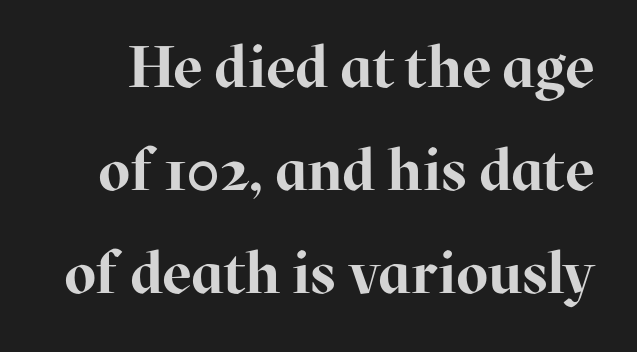
{"serif": "yes", "italic": "no", "bold": "yes", "weight": "bold", "width": "normal", "stroke_contrast": "high", "x_height": "medium", "monospaced": "no", "underline": "no", "line_spacing_ratio": 1.78, "letter_spacing": "normal", "letter_spacing_em": 0.0, "glyph_px": 58}
